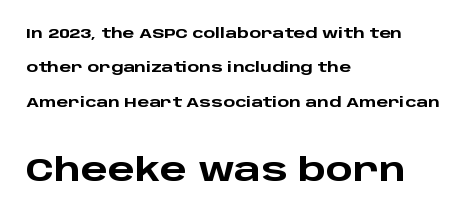
The image shows 32 px heavy, wide sans-serif type, upright; set left-aligned, loose line spacing (2.46x), normal letter spacing, not underlined; the second (bottom) block is 2.29x larger; low stroke contrast and a large x-height.
